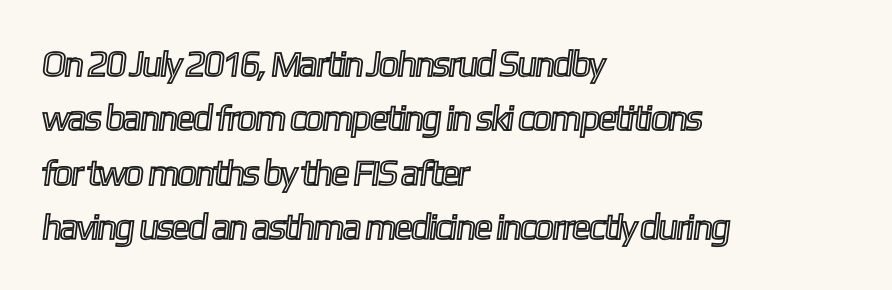
The image shows 36 px condensed type; set left-aligned, normal line spacing (1.51x), normal letter spacing, not underlined; a medium x-height.
